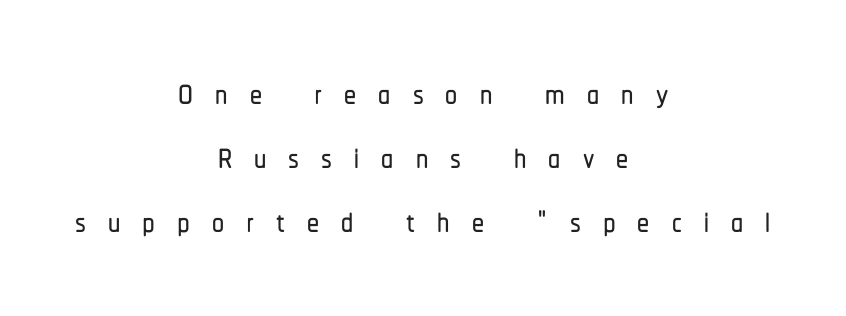
Q: Is the text italic (slanted)? A: No, it is upright.
Q: Is the typeface a serif or a sans-serif typeface? A: Sans-serif.
Q: Is the text underlined? A: No.
Q: How is the paragraph aligned? A: Centered.
Q: Is the spacing between letters normal or unusually wide? A: Unusually wide.
Q: Is the spacing between lines tight, normal or loose? A: Normal.
Q: Width (condensed, normal, or wide)? A: Condensed.
Q: Stroke contrast? A: Low.
Q: x-height? A: Medium.
Q: Monospaced? A: No.
